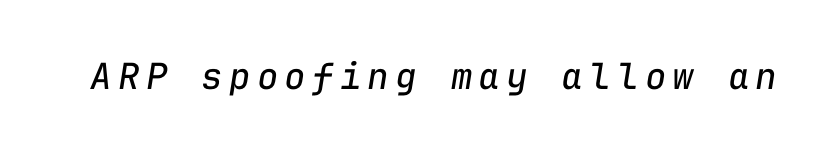
The image shows 36 px regular-weight type, italic (leaning right), monospaced; set not underlined; low stroke contrast and a medium x-height.
